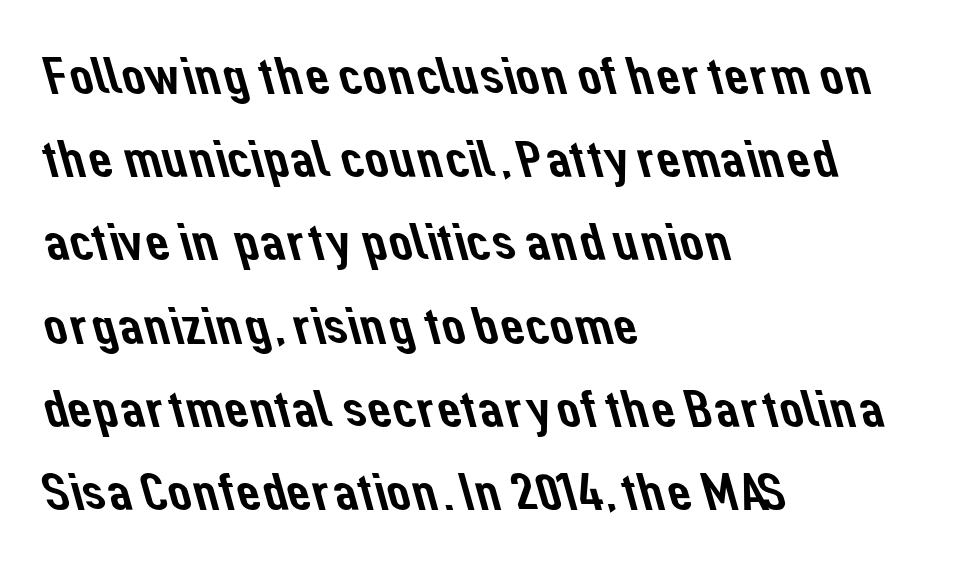
Q: Is the typeface a serif or a sans-serif typeface? A: Sans-serif.
Q: Is the text underlined? A: No.
Q: How is the paragraph aligned? A: Left-aligned.
Q: Is the spacing between letters normal or unusually wide? A: Normal.
Q: Is the spacing between lines tight, normal or loose? A: Normal.
Q: Width (condensed, normal, or wide)? A: Normal.
Q: Stroke contrast? A: Low.
Q: x-height? A: Medium.
Q: Monospaced? A: No.
